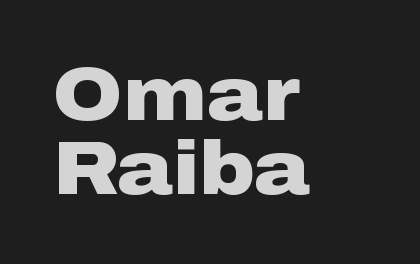
Q: Is the text bold? A: Yes.
Q: Is the text italic (slanted)? A: No, it is upright.
Q: Is the typeface a serif or a sans-serif typeface? A: Sans-serif.
Q: Is the text underlined? A: No.
Q: How is the paragraph aligned? A: Left-aligned.
Q: Is the spacing between letters normal or unusually wide? A: Normal.
Q: Is the spacing between lines tight, normal or loose? A: Tight.
Q: Width (condensed, normal, or wide)? A: Wide.
Q: Stroke contrast? A: Low.
Q: x-height? A: Medium.
Q: Monospaced? A: No.
